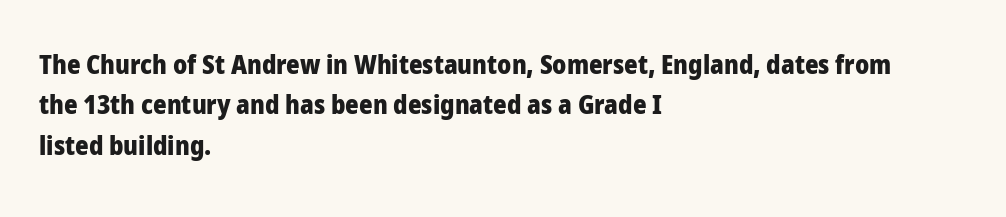
A classic flush-left, rag-right setting is used for this passage. Rows of type keep a routine distance in the vertical direction. Descenders are the only things crossing below the line. The strokes are fattened all the way to bold. Tracking value appears to be zero — textbook default spacing.
